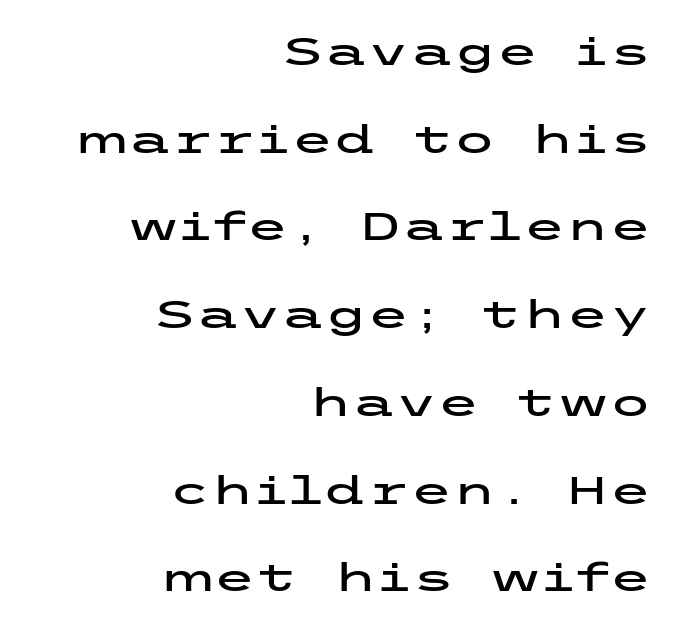
Q: Is the text italic (slanted)? A: No, it is upright.
Q: Is the typeface a serif or a sans-serif typeface? A: Sans-serif.
Q: Is the text underlined? A: No.
Q: How is the paragraph aligned? A: Right-aligned.
Q: Is the spacing between letters normal or unusually wide? A: Normal.
Q: Is the spacing between lines tight, normal or loose? A: Loose.
Q: Width (condensed, normal, or wide)? A: Wide.
Q: Stroke contrast? A: Low.
Q: x-height? A: Medium.
